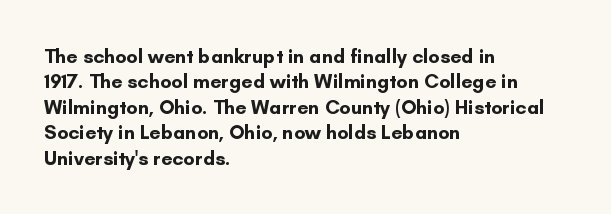
{"italic": "no", "bold": "yes", "underline": "no", "align": "left", "line_spacing": "normal", "line_spacing_ratio": 1.27, "letter_spacing": "normal", "letter_spacing_em": 0.0, "glyph_px": 20}
